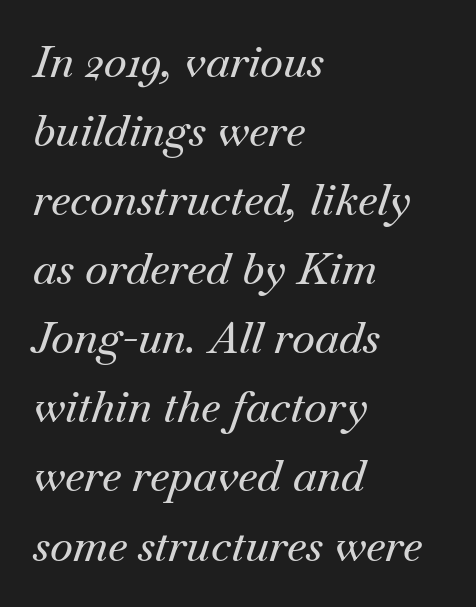
{"serif": "yes", "italic": "yes", "lean": "right", "slant_degrees": 18, "width": "normal", "stroke_contrast": "medium", "x_height": "small", "monospaced": "no", "underline": "no", "align": "left", "line_spacing": "normal", "line_spacing_ratio": 1.57, "letter_spacing": "normal", "letter_spacing_em": 0.0, "glyph_px": 44}
